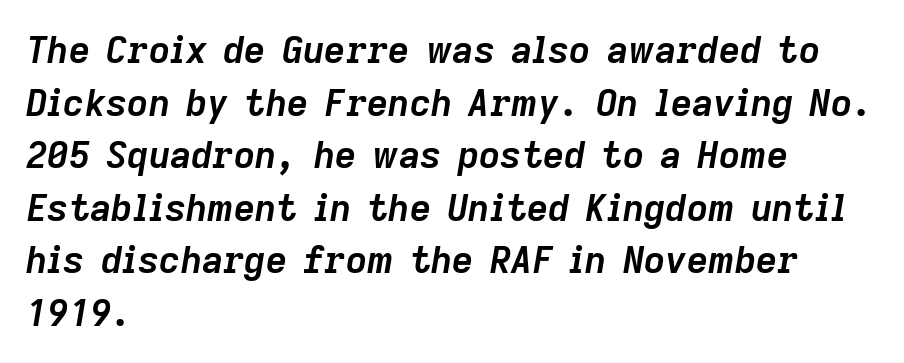
The image shows 37 px semibold type, italic (leaning right); set left-aligned, normal line spacing (1.42x), normal letter spacing, not underlined; low stroke contrast and a medium x-height.
